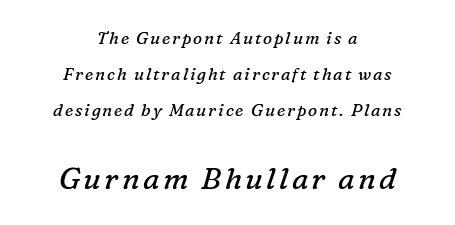
The image shows 30 px regular-weight serif type, italic (leaning right); set centered, loose line spacing (2.12x), not underlined; the second (bottom) block is 1.76x larger; low stroke contrast and a medium x-height.
